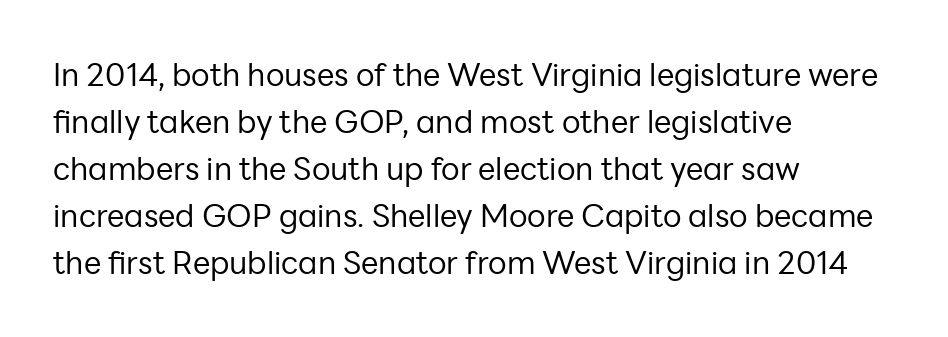
{"serif": "no", "italic": "no", "bold": "no", "weight": "regular", "width": "normal", "stroke_contrast": "low", "x_height": "medium", "monospaced": "no", "underline": "no", "align": "left", "line_spacing": "normal", "line_spacing_ratio": 1.52, "letter_spacing": "normal", "letter_spacing_em": 0.0, "glyph_px": 31}
